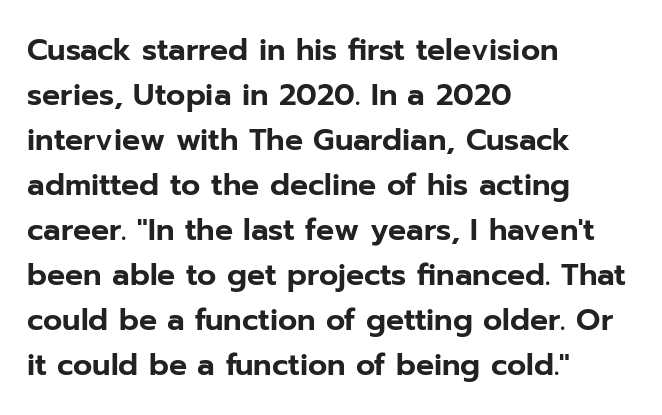
{"serif": "no", "italic": "no", "width": "normal", "stroke_contrast": "low", "x_height": "medium", "monospaced": "no", "underline": "no", "align": "left", "line_spacing": "normal", "line_spacing_ratio": 1.5, "letter_spacing": "normal", "letter_spacing_em": 0.0, "glyph_px": 30}
